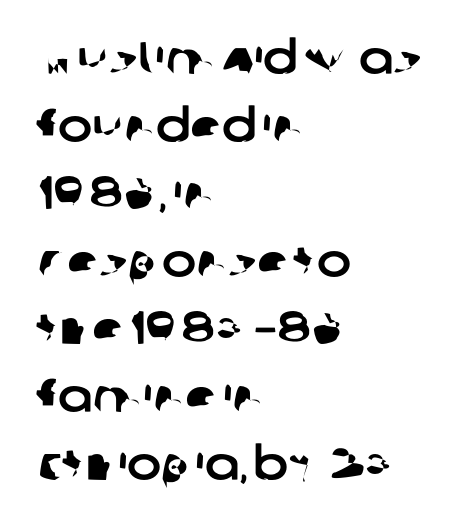
The image shows 46 px sans-serif type; set left-aligned, normal line spacing (1.47x), normal letter spacing, not underlined; low stroke contrast and a large x-height.
